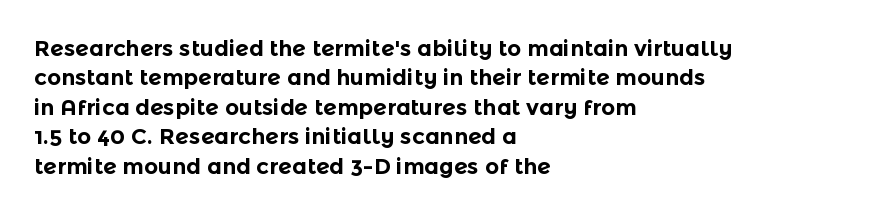
Q: Is the text bold? A: Yes.
Q: Is the text italic (slanted)? A: No, it is upright.
Q: Is the text underlined? A: No.
Q: How is the paragraph aligned? A: Left-aligned.
Q: Is the spacing between letters normal or unusually wide? A: Normal.
Q: Is the spacing between lines tight, normal or loose? A: Normal.
